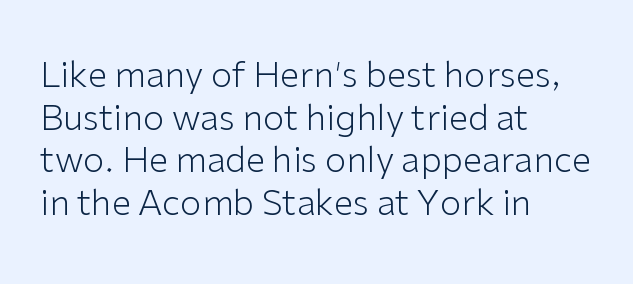
{"serif": "no", "italic": "no", "bold": "no", "weight": "light", "width": "normal", "stroke_contrast": "low", "x_height": "medium", "monospaced": "no", "underline": "no", "align": "left", "line_spacing_ratio": 1.22, "letter_spacing": "normal", "letter_spacing_em": 0.0, "glyph_px": 35}
